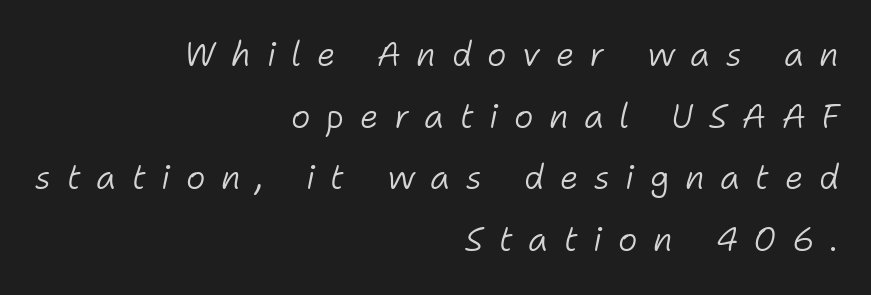
The image shows 33 px light type, italic (leaning right); set right-aligned, line spacing 1.87x, unusually wide letter spacing (+0.47 em), not underlined; low stroke contrast and a medium x-height.
